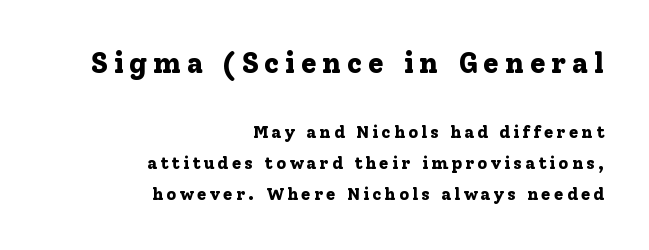
{"serif": "yes", "italic": "no", "bold": "yes", "weight": "bold", "width": "normal", "stroke_contrast": "low", "x_height": "medium", "monospaced": "no", "underline": "no", "align": "right", "line_spacing_ratio": 1.82, "larger_block": "first", "size_ratio": 1.71, "glyph_px": 29}
